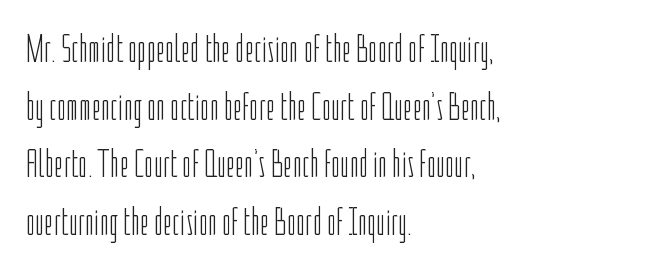
The image shows 40 px light, condensed sans-serif type, upright; set left-aligned, normal line spacing (1.44x), normal letter spacing, not underlined; low stroke contrast and a medium x-height.
